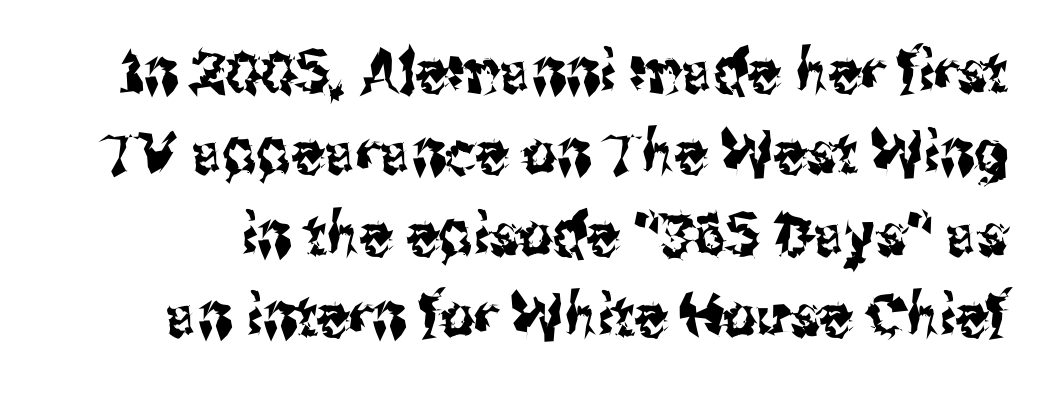
Beneath every word, the page is bare. Character widths vary here, with narrow letters taking less room than wide ones. Each new line begins a customary step beneath the previous one. What stands out about the letter spacing? Nothing — it is the standard amount. Regarding serifs, this sample does without them.
